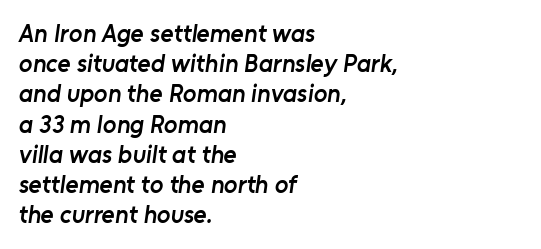
The image shows 25 px text type; set left-aligned, line spacing 1.21x, normal letter spacing, not underlined.
